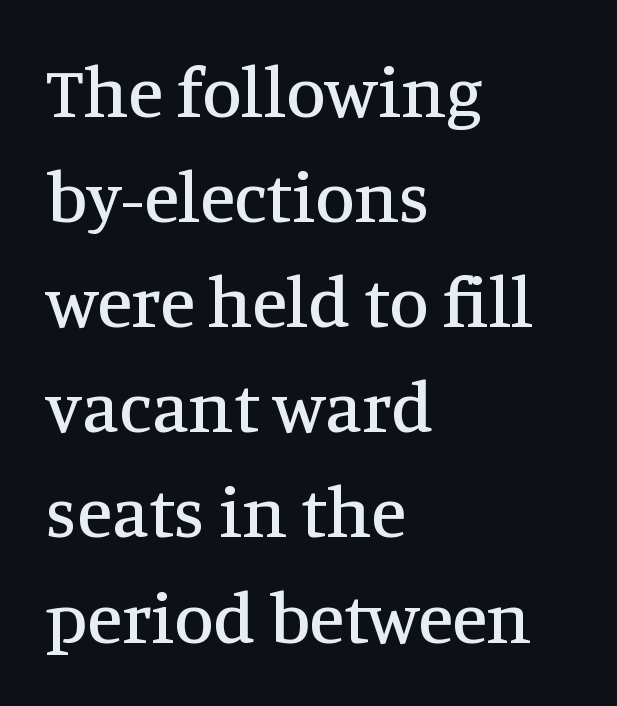
The image shows 72 px serif type, upright; set left-aligned, normal line spacing (1.46x), normal letter spacing, not underlined; medium stroke contrast and a large x-height.
